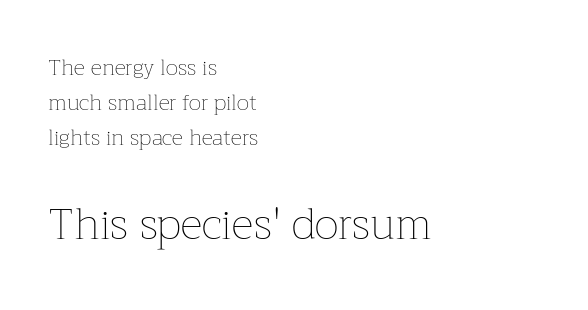
Q: Is the text bold? A: No.
Q: Is the text italic (slanted)? A: No, it is upright.
Q: Is the text underlined? A: No.
Q: How is the paragraph aligned? A: Left-aligned.
Q: Is the spacing between letters normal or unusually wide? A: Normal.
Q: Is the spacing between lines tight, normal or loose? A: Normal.
Q: Which block of text is set in a larger size, the first (top) or the second (bottom)? A: The second (bottom) one.
Q: Width (condensed, normal, or wide)? A: Normal.
Q: Stroke contrast? A: Low.
Q: x-height? A: Medium.
Q: Monospaced? A: No.
